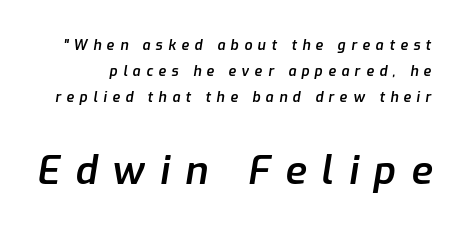
Q: Is the text bold? A: Semi-bold.
Q: Is the text italic (slanted)? A: Yes, it leans right by about 9 degrees.
Q: Is the text underlined? A: No.
Q: Is the spacing between letters normal or unusually wide? A: Unusually wide.
Q: Which block of text is set in a larger size, the first (top) or the second (bottom)? A: The second (bottom) one.
Q: Width (condensed, normal, or wide)? A: Normal.
Q: Stroke contrast? A: Low.
Q: x-height? A: Medium.
Q: Monospaced? A: No.
